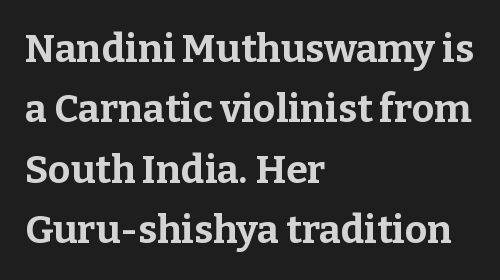
The image shows 39 px bold serif type, upright; set left-aligned, normal line spacing (1.55x), normal letter spacing, not underlined; low stroke contrast and a medium x-height.
